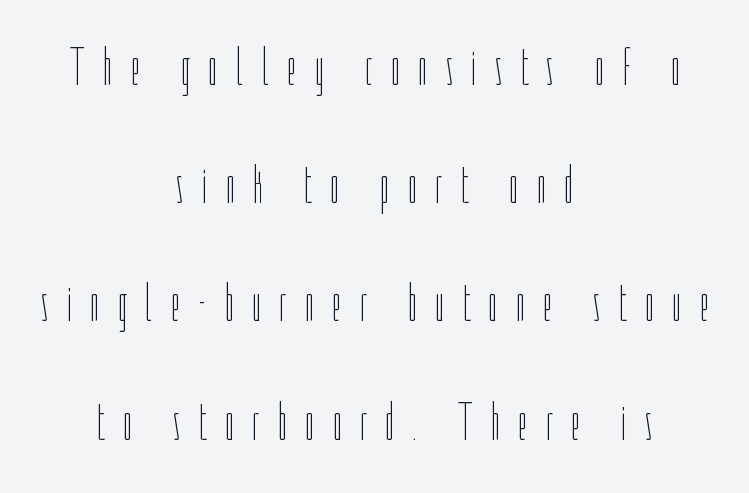
The rendering uses natural spacing where letterforms have individual widths. Compared with a flush-left layout, this one balances lines on the center instead. Is the letter spacing exaggerated? Yes — the characters are pushed far apart. Heaviness? Minimal to ordinary, like unemphasized prose.
